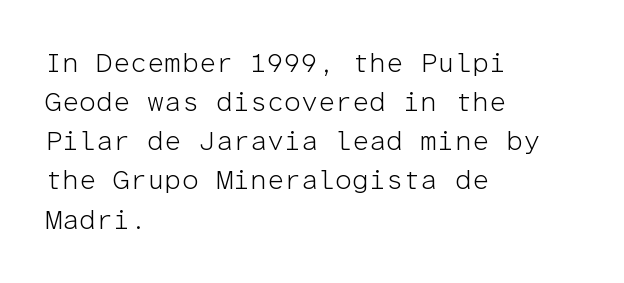
The image shows 27 px text type, upright; set left-aligned, normal line spacing (1.45x), normal letter spacing, not underlined.
